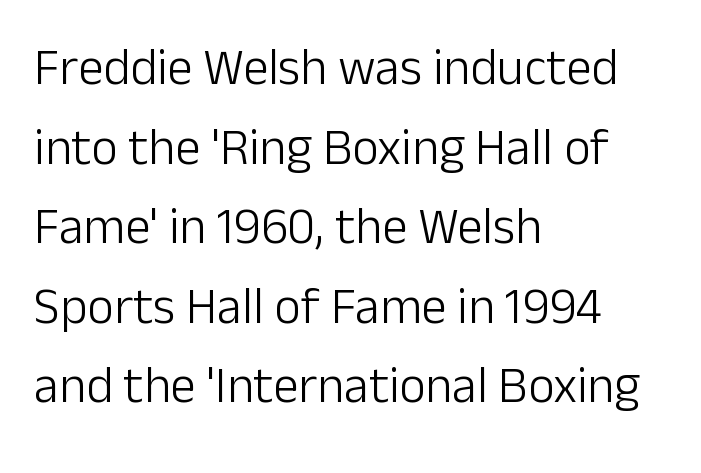
Stems and bowls with no extra thickness — not bold. Serifs: no, the terminals of the letterforms are clean. Posture: vertical. Varying glyph widths throughout — classic text-font behaviour. Each row of text sits above clean, open space. The lines in this sample share a left origin and differ only in where they stop.
